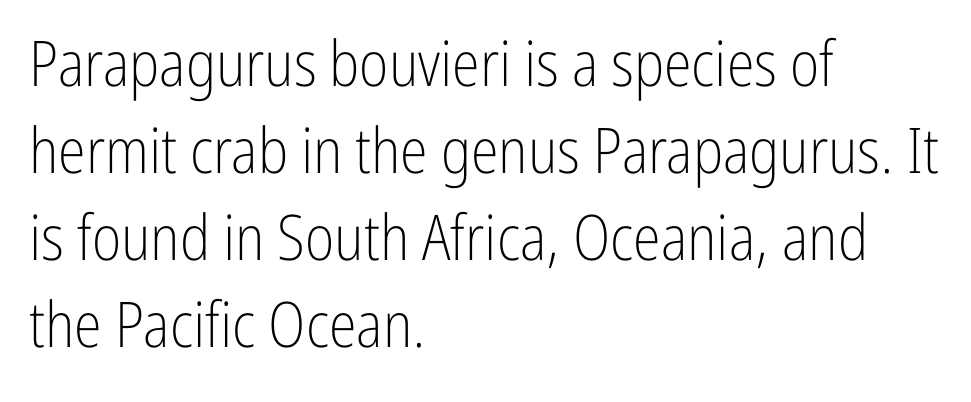
Q: Is the text bold? A: No.
Q: Is the text italic (slanted)? A: No, it is upright.
Q: Is the typeface a serif or a sans-serif typeface? A: Sans-serif.
Q: Is the text underlined? A: No.
Q: How is the paragraph aligned? A: Left-aligned.
Q: Is the spacing between letters normal or unusually wide? A: Normal.
Q: Is the spacing between lines tight, normal or loose? A: Normal.
Q: Width (condensed, normal, or wide)? A: Condensed.
Q: Stroke contrast? A: Low.
Q: x-height? A: Medium.
Q: Monospaced? A: No.
